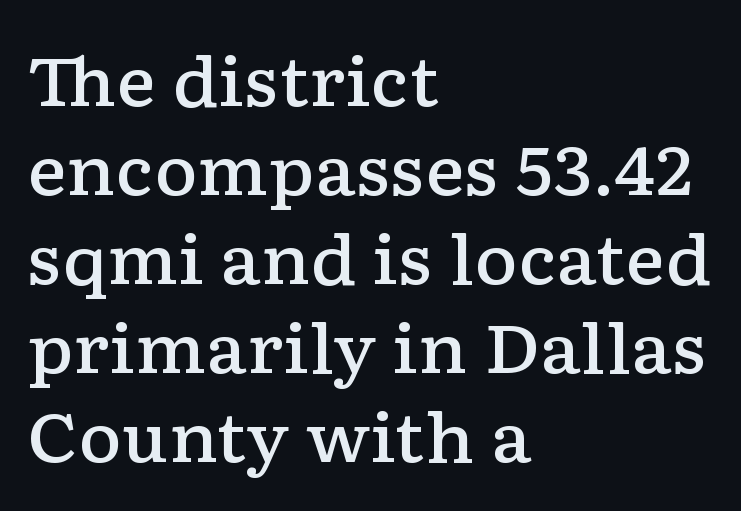
The image shows 67 px semibold, wide serif type, upright; set left-aligned, normal line spacing (1.33x), normal letter spacing, not underlined; low stroke contrast and a medium x-height.
